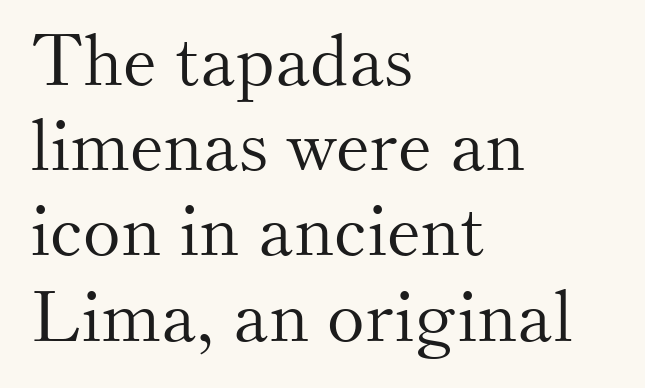
The image shows 71 px light serif type, upright; set left-aligned, line spacing 1.2x, normal letter spacing, not underlined; medium stroke contrast and a small x-height.
